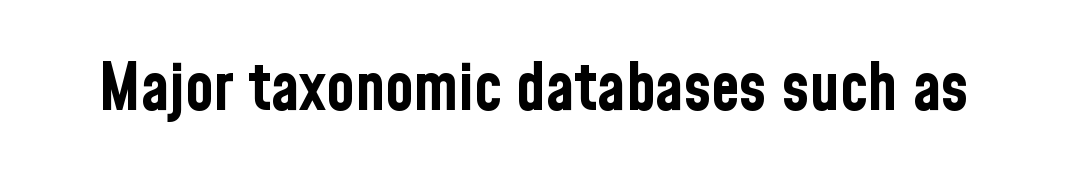
Q: Is the text bold? A: Yes.
Q: Is the text italic (slanted)? A: No, it is upright.
Q: Is the typeface a serif or a sans-serif typeface? A: Sans-serif.
Q: Is the text underlined? A: No.
Q: Is the spacing between letters normal or unusually wide? A: Normal.
Q: Width (condensed, normal, or wide)? A: Condensed.
Q: Stroke contrast? A: Low.
Q: x-height? A: Medium.
Q: Monospaced? A: No.
